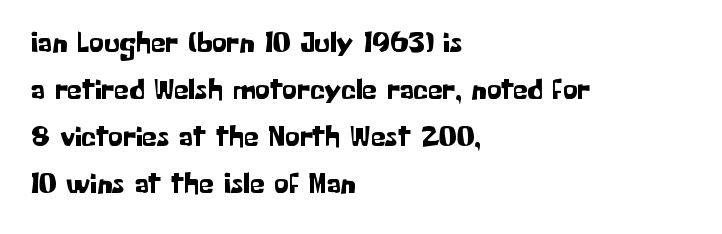
Q: Is the text italic (slanted)? A: No, it is upright.
Q: Is the typeface a serif or a sans-serif typeface? A: Sans-serif.
Q: Is the text underlined? A: No.
Q: How is the paragraph aligned? A: Left-aligned.
Q: Is the spacing between letters normal or unusually wide? A: Normal.
Q: Is the spacing between lines tight, normal or loose? A: Normal.
Q: Width (condensed, normal, or wide)? A: Normal.
Q: Stroke contrast? A: Low.
Q: x-height? A: Medium.
Q: Monospaced? A: No.
